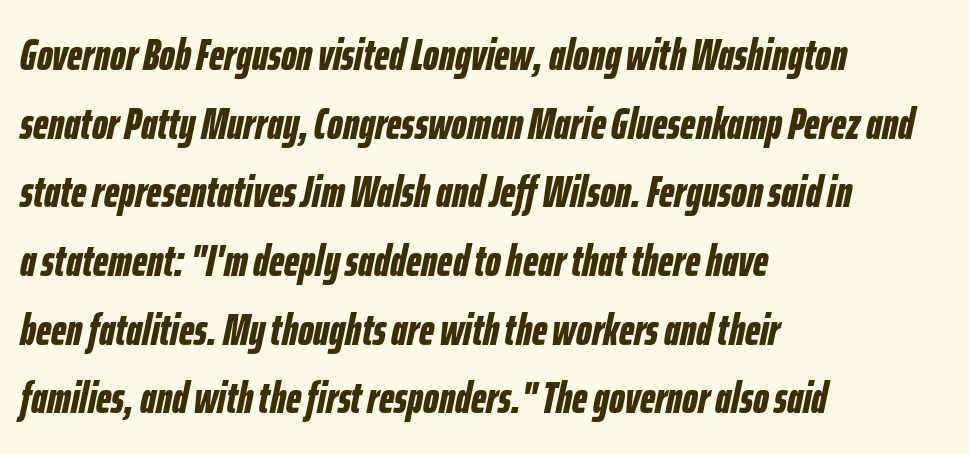
{"italic": "yes", "lean": "right", "slant_degrees": 12, "bold": "yes", "weight": "bold", "width": "condensed", "stroke_contrast": "low", "x_height": "medium", "monospaced": "no", "underline": "no", "align": "left", "line_spacing": "normal", "line_spacing_ratio": 1.56, "letter_spacing": "normal", "letter_spacing_em": 0.0, "glyph_px": 44}
